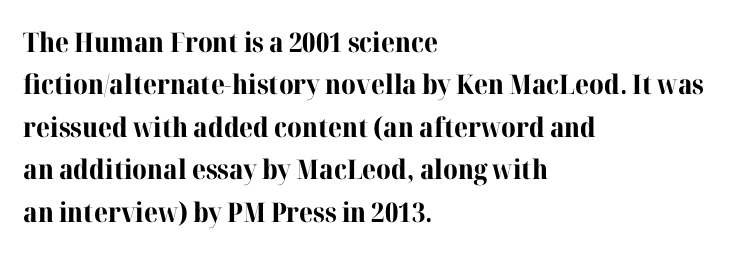
The axis of the letterforms is exactly vertical. The passage is arranged the way most books set body copy — flush left. Beneath every word, the page is bare. Summary of weight: heavy, a full bold. In terms of leading, this rendering sits right in the middle.
